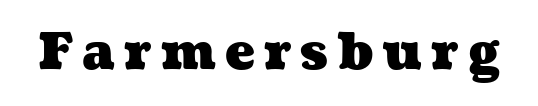
The letters advance in unequal steps, a hallmark of proportional type. Honestly, there is no underline to notice here at all. On the weight axis this lands at bold, roughly 700.
